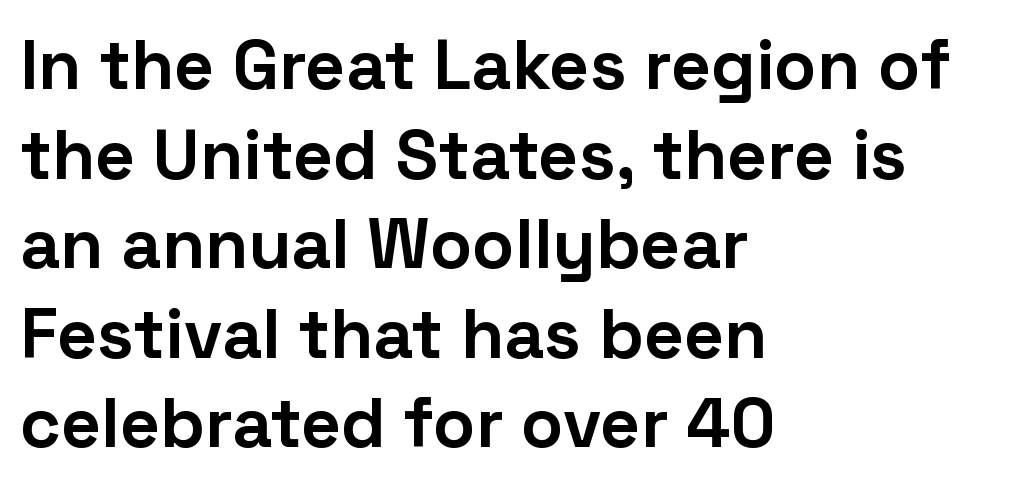
{"serif": "no", "italic": "no", "bold": "yes", "weight": "bold", "width": "normal", "stroke_contrast": "low", "x_height": "medium", "monospaced": "no", "underline": "no", "align": "left", "line_spacing": "normal", "line_spacing_ratio": 1.28, "letter_spacing": "normal", "letter_spacing_em": 0.0, "glyph_px": 70}
